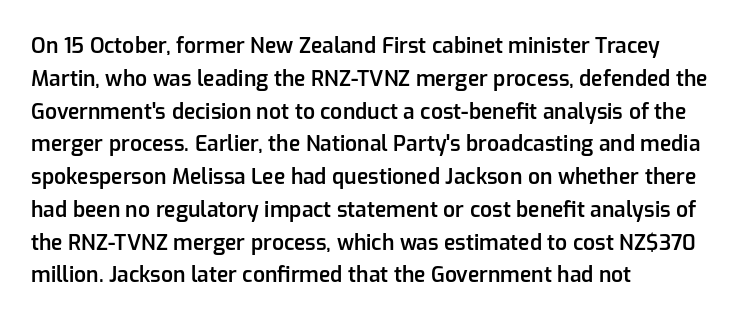
A somewhat darkened texture: the type is semibold rather than bold. Every stem runs plumb, perpendicular to the baseline. No extra tracking has been applied to these lines. A bare baseline throughout the passage. Every row of glyphs begins at an identical x-position on the left. Normally led — the rows are evenly, conventionally spaced.
